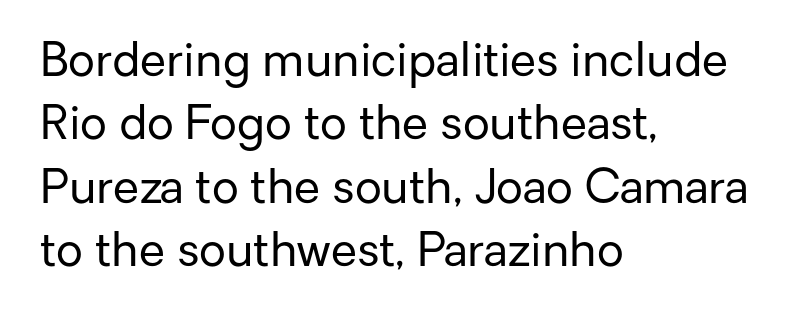
Any mark beneath the type? The region is blank. All the whitespace from short lines collects on the right. The rendering keeps characters at their native spacing. In terms of leading, this rendering sits right in the middle. Letterform terminals end flat and unadorned throughout the passage.
